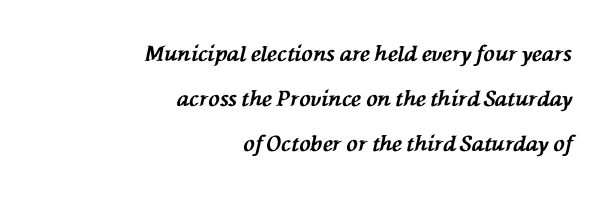
Only glyphs here, with clear space below each row. The setting favours the right margin, as signatures and pull-quotes sometimes do. Students, this is bold: see how much ink each stroke carries. There's an unmistakable incline to the writing here. Interline gaps are noticeably wide in this sample.
